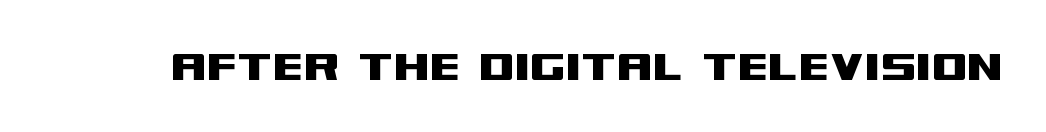
The image shows 51 px wide sans-serif type, upright; set normal letter spacing, not underlined; medium stroke contrast and a large x-height.
